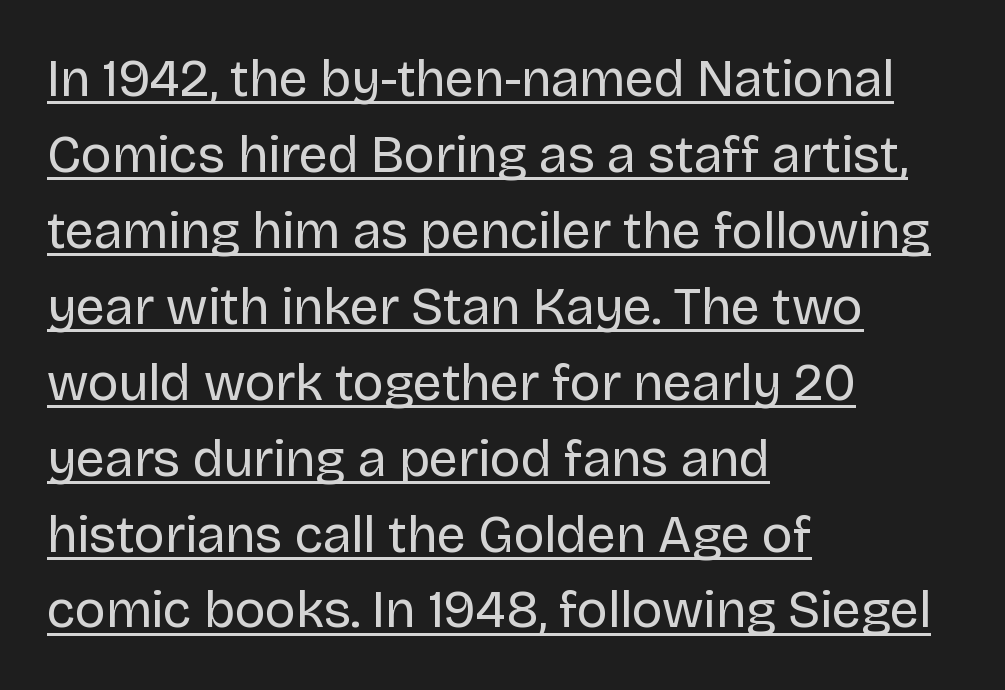
The image shows 52 px regular-weight sans-serif type, upright; set left-aligned, normal line spacing (1.46x), normal letter spacing, underlined; low stroke contrast and a large x-height.
